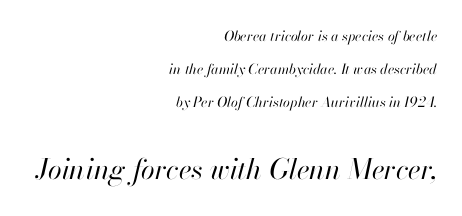
Q: Is the text bold? A: No.
Q: Is the text italic (slanted)? A: Yes, it leans right by about 13 degrees.
Q: Is the text underlined? A: No.
Q: How is the paragraph aligned? A: Right-aligned.
Q: Is the spacing between letters normal or unusually wide? A: Normal.
Q: Is the spacing between lines tight, normal or loose? A: Loose.
Q: Which block of text is set in a larger size, the first (top) or the second (bottom)? A: The second (bottom) one.
Q: Width (condensed, normal, or wide)? A: Normal.
Q: Stroke contrast? A: High.
Q: x-height? A: Small.
Q: Monospaced? A: No.
